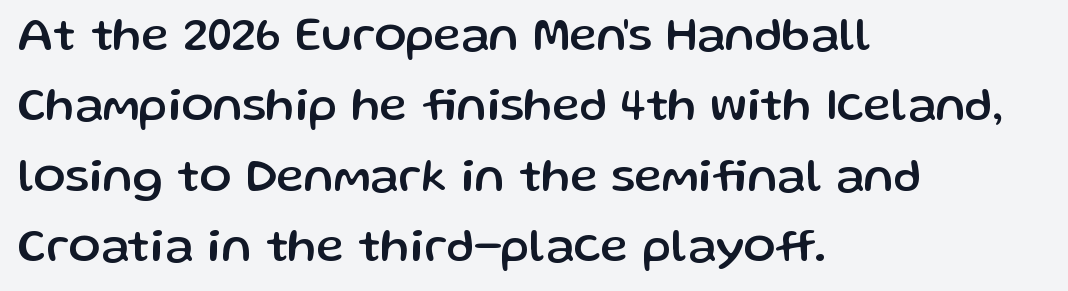
The image shows 47 px sans-serif type, upright; set left-aligned, normal line spacing (1.5x), normal letter spacing, not underlined; low stroke contrast and a medium x-height.
